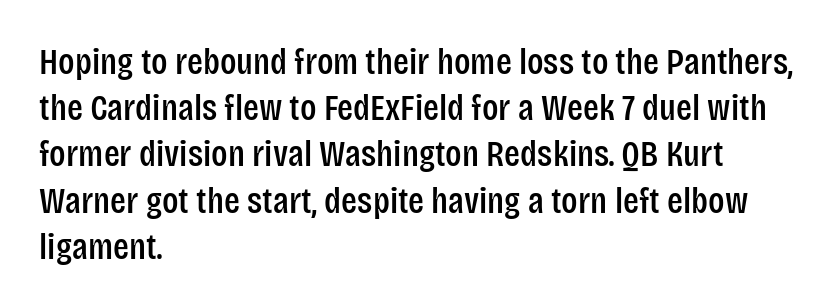
Note the varied advance widths — an 'i' is clearly narrower than an 'm'. The specimen reads as upright at a glance. Clear beneath every line of the passage. The letters sit at their default tracking, neither squeezed nor spread. I'd call this a sans setting — the letters go barefoot.
